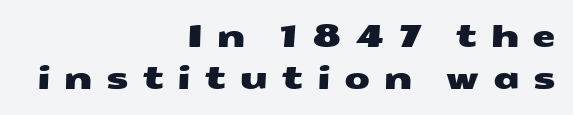
Clear beneath every line of the passage. The rendering uses a moderate line-height, typical for paragraphs. Regarding serifs, this sample does without them. This sample is right-justified, so line beginnings fall wherever the words allow.
